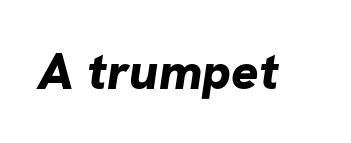
{"serif": "no", "bold": "yes", "weight": "bold", "width": "normal", "stroke_contrast": "low", "x_height": "medium", "monospaced": "no", "underline": "no", "letter_spacing": "normal", "letter_spacing_em": 0.0, "glyph_px": 51}
